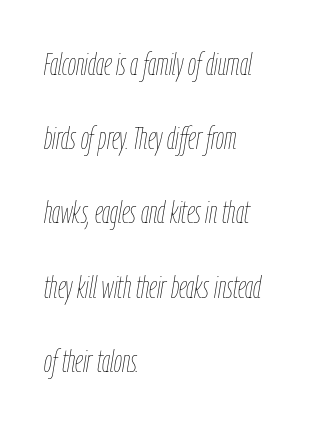
Q: Is the text bold? A: No.
Q: Is the text italic (slanted)? A: Yes, it leans right by about 9 degrees.
Q: Is the text underlined? A: No.
Q: How is the paragraph aligned? A: Left-aligned.
Q: Is the spacing between letters normal or unusually wide? A: Normal.
Q: Is the spacing between lines tight, normal or loose? A: Loose.
Q: Width (condensed, normal, or wide)? A: Condensed.
Q: Stroke contrast? A: Low.
Q: x-height? A: Medium.
Q: Monospaced? A: No.
